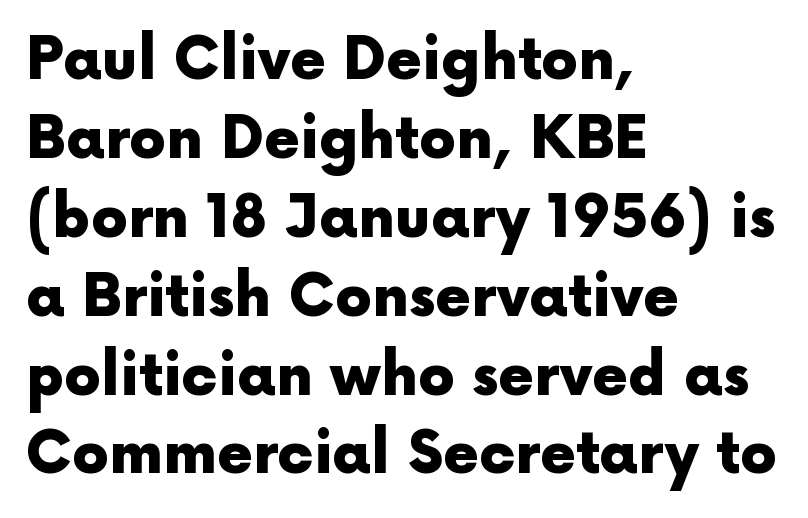
The image shows 58 px heavy sans-serif type, upright; set left-aligned, normal line spacing (1.36x), normal letter spacing, not underlined; a medium x-height.
